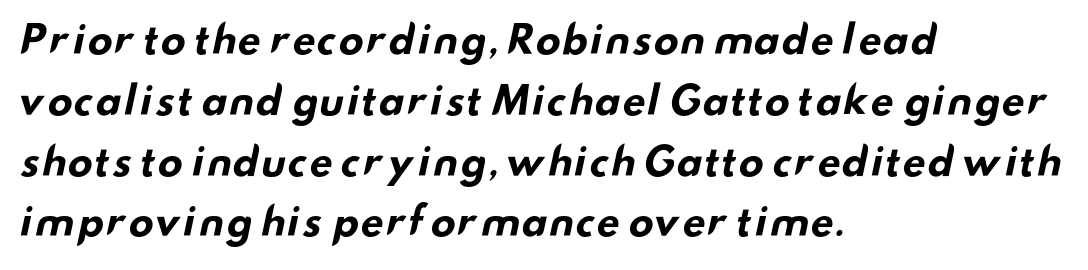
{"serif": "no", "bold": "yes", "weight": "bold", "width": "wide", "stroke_contrast": "low", "x_height": "small", "monospaced": "no", "underline": "no", "align": "left", "line_spacing": "normal", "line_spacing_ratio": 1.6, "letter_spacing": "normal", "letter_spacing_em": 0.0, "glyph_px": 38}
